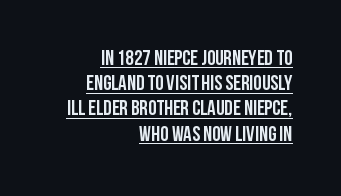
The image shows 21 px bold type, upright; set right-aligned, line spacing 1.2x, normal letter spacing, underlined.
